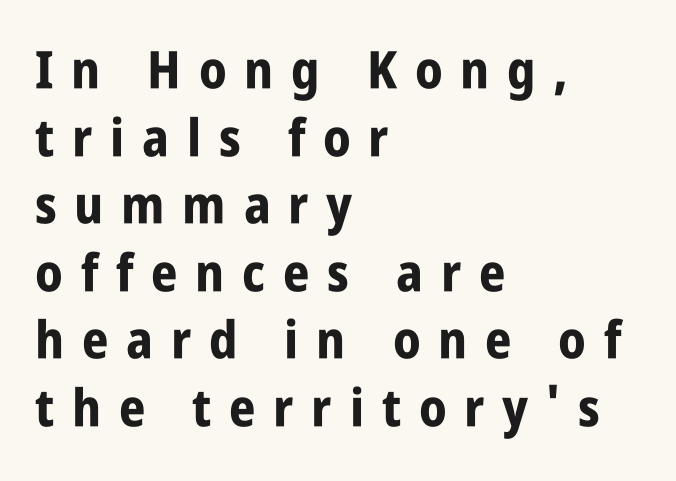
The image shows 52 px bold, condensed sans-serif type, upright; set left-aligned, normal line spacing (1.3x), unusually wide letter spacing (+0.34 em), not underlined; low stroke contrast and a large x-height.
